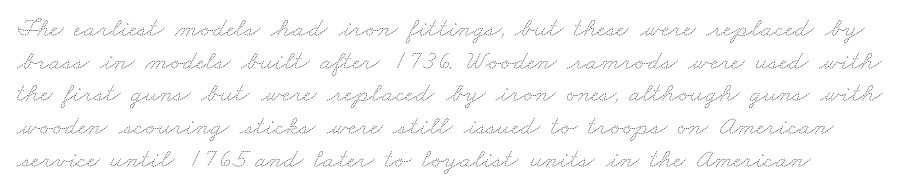
These glyphs show unthickened strokes, regular width or finer. The glyphs are unaccompanied by any horizontal stroke below them. The horizontal fit of the characters is conventional and even. The rendering anchors every line to the left-hand side.
